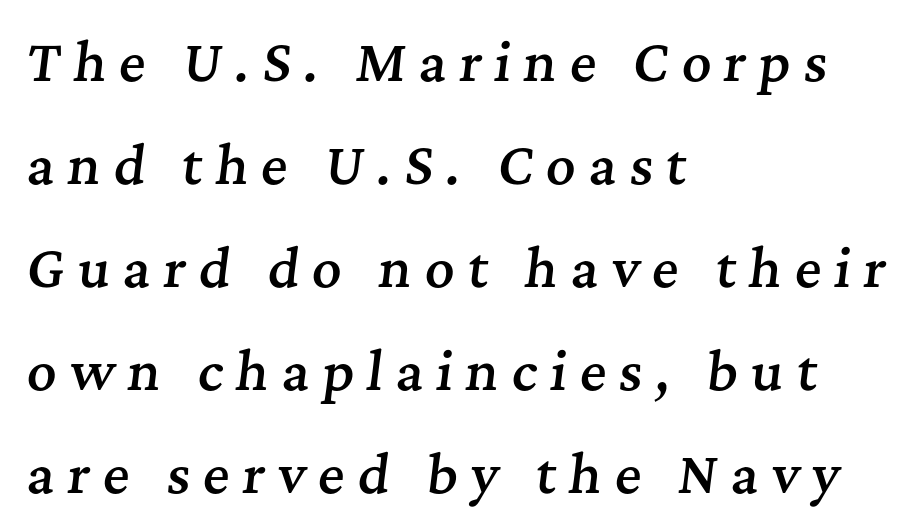
{"serif": "yes", "italic": "yes", "lean": "right", "slant_degrees": 7, "bold": "semi", "weight": "semibold", "width": "normal", "stroke_contrast": "medium", "x_height": "medium", "monospaced": "no", "underline": "no", "align": "left", "line_spacing": "loose", "line_spacing_ratio": 2.02, "letter_spacing": "wide", "letter_spacing_em": 0.25, "glyph_px": 51}
